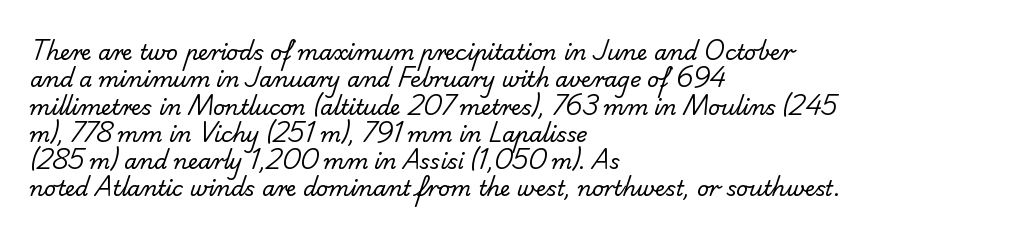
The image shows 21 px text type; set left-aligned, normal line spacing (1.3x), normal letter spacing, not underlined.
